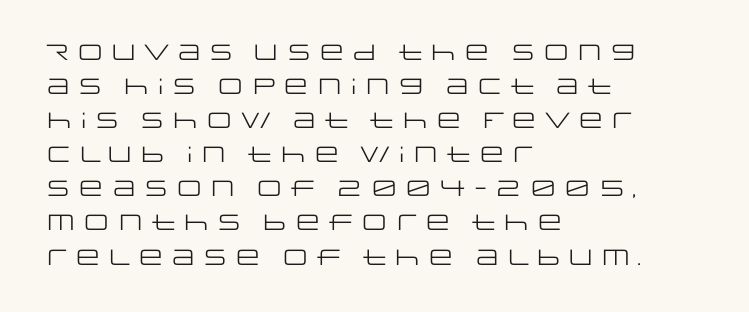
{"italic": "no", "bold": "no", "underline": "no", "align": "left", "line_spacing": "normal", "line_spacing_ratio": 1.55, "letter_spacing": "normal", "letter_spacing_em": 0.0, "glyph_px": 22}
